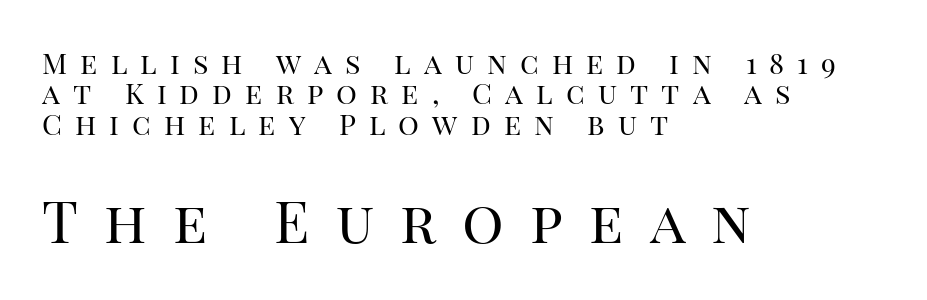
The image shows 58 px regular-weight serif type, upright; set left-aligned, tight line spacing (1.05x), unusually wide letter spacing (+0.45 em), not underlined; the second (bottom) block is 2.0x larger; high stroke contrast and a large x-height.
